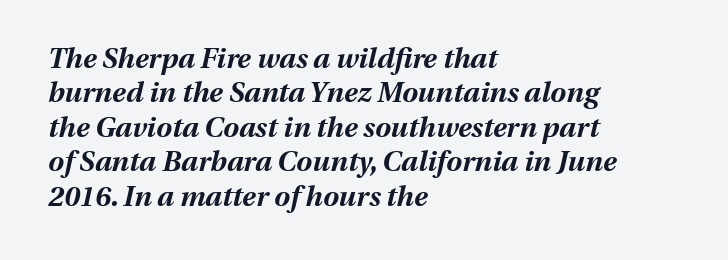
Q: Is the text bold? A: Yes.
Q: Is the text italic (slanted)? A: Yes, it leans right by about 13 degrees.
Q: Is the text underlined? A: No.
Q: How is the paragraph aligned? A: Left-aligned.
Q: Is the spacing between letters normal or unusually wide? A: Normal.
Q: Width (condensed, normal, or wide)? A: Normal.
Q: Stroke contrast? A: Medium.
Q: x-height? A: Medium.
Q: Monospaced? A: No.
